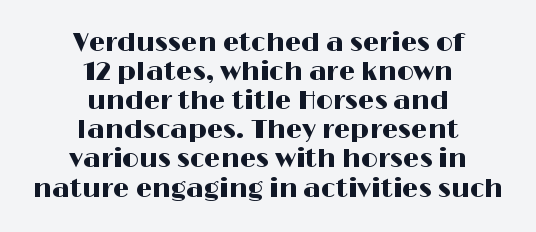
This rendering features lettering with no underline. What stands out about the letter spacing? Nothing — it is the standard amount. The lettering stays uniformly vertical, giving the passage a roman look. Vertical spacing — tight. The paragraph shown floats in the horizontal middle.
